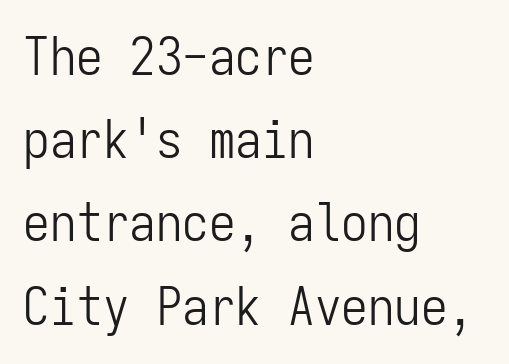
Q: Is the text bold? A: No.
Q: Is the text italic (slanted)? A: No, it is upright.
Q: Is the typeface a serif or a sans-serif typeface? A: Sans-serif.
Q: Is the text underlined? A: No.
Q: How is the paragraph aligned? A: Left-aligned.
Q: Is the spacing between letters normal or unusually wide? A: Normal.
Q: Is the spacing between lines tight, normal or loose? A: Normal.
Q: Width (condensed, normal, or wide)? A: Condensed.
Q: Stroke contrast? A: Low.
Q: x-height? A: Medium.
Q: Monospaced? A: Yes.
